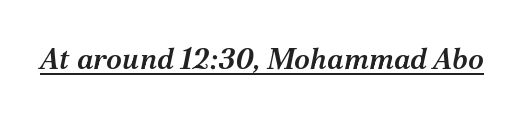
{"serif": "yes", "italic": "yes", "lean": "right", "slant_degrees": 12, "bold": "semi", "weight": "semibold", "width": "normal", "stroke_contrast": "medium", "x_height": "medium", "monospaced": "no", "underline": "yes", "letter_spacing": "normal", "letter_spacing_em": 0.0, "glyph_px": 29}
